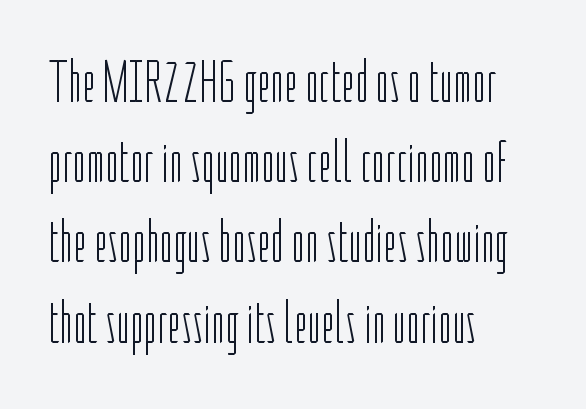
The image shows 59 px light, condensed sans-serif type, upright; set left-aligned, normal line spacing (1.36x), normal letter spacing, not underlined; low stroke contrast and a medium x-height.
